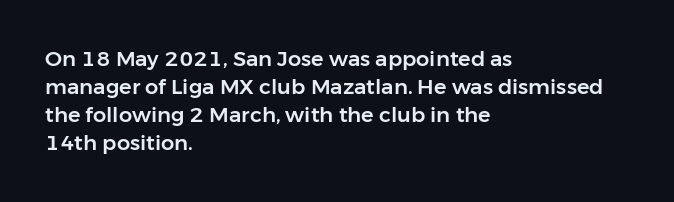
Q: Is the text italic (slanted)? A: No, it is upright.
Q: Is the text underlined? A: No.
Q: How is the paragraph aligned? A: Left-aligned.
Q: Is the spacing between letters normal or unusually wide? A: Normal.
Q: Is the spacing between lines tight, normal or loose? A: Normal.
